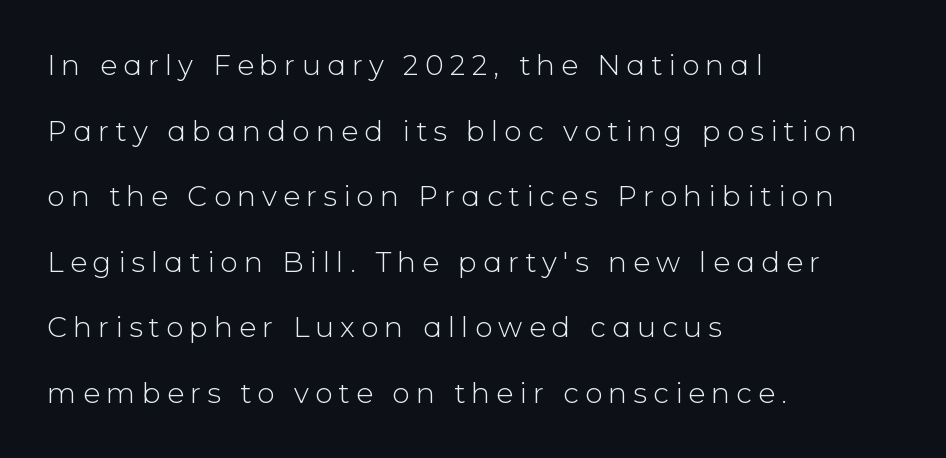
Q: Is the text bold? A: No.
Q: Is the text italic (slanted)? A: No, it is upright.
Q: Is the typeface a serif or a sans-serif typeface? A: Sans-serif.
Q: Is the text underlined? A: No.
Q: How is the paragraph aligned? A: Left-aligned.
Q: Is the spacing between letters normal or unusually wide? A: Unusually wide.
Q: Is the spacing between lines tight, normal or loose? A: Loose.
Q: Width (condensed, normal, or wide)? A: Normal.
Q: Stroke contrast? A: Low.
Q: x-height? A: Medium.
Q: Monospaced? A: No.
